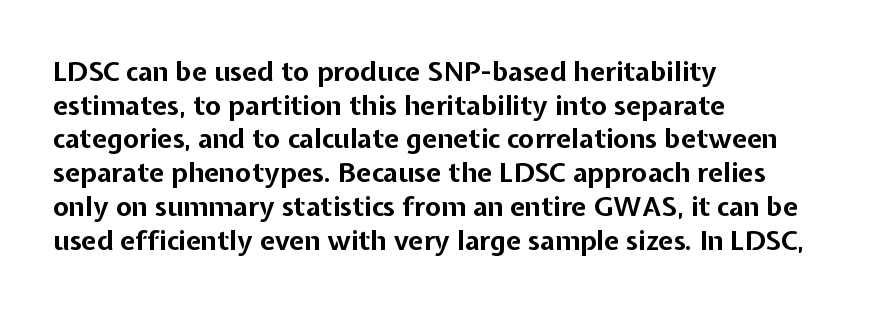
Its strokes are broad and dark, the hallmark of bold type. It's the straight-up-and-down kind of type. Regular leading. Caption: standard tracking, unaltered.
